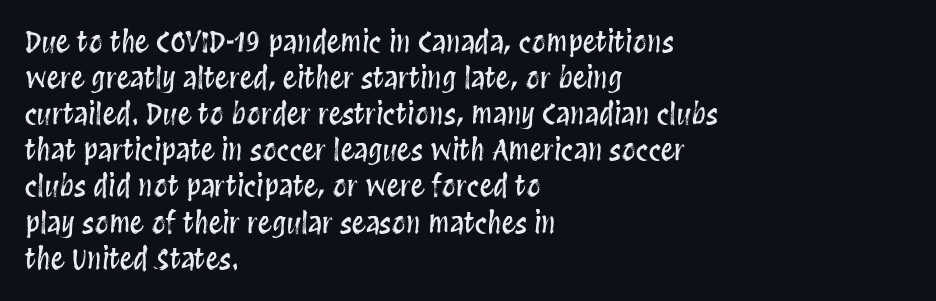
{"italic": "no", "width": "condensed", "stroke_contrast": "medium", "x_height": "large", "monospaced": "no", "underline": "no", "align": "left", "line_spacing": "normal", "line_spacing_ratio": 1.29, "letter_spacing": "normal", "letter_spacing_em": 0.0, "glyph_px": 28}
